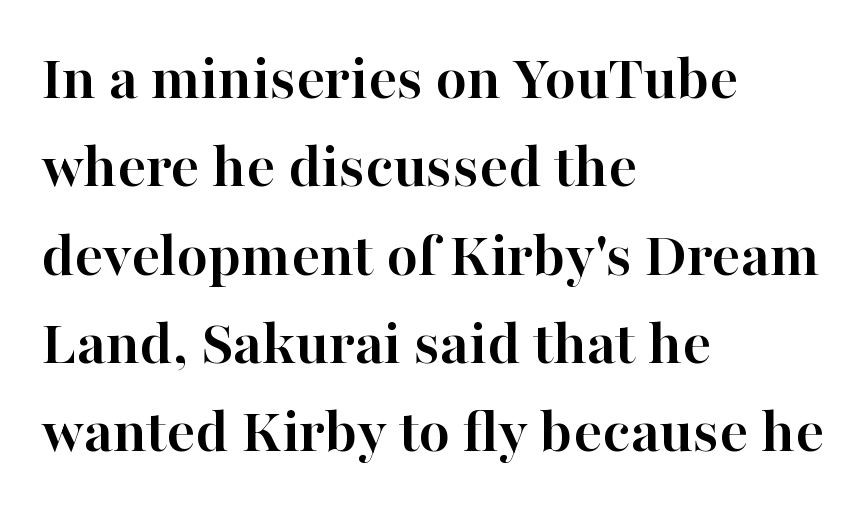
The image shows 64 px semibold serif type, upright; set left-aligned, normal line spacing (1.38x), normal letter spacing, not underlined; high stroke contrast and a medium x-height.
